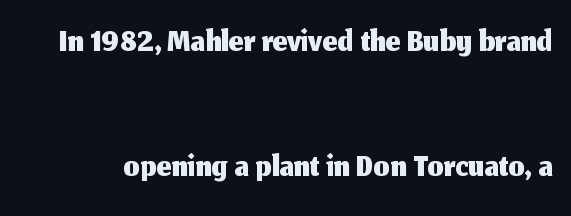
{"serif": "no", "italic": "no", "width": "normal", "stroke_contrast": "medium", "x_height": "medium", "monospaced": "no", "underline": "no", "line_spacing": "loose", "line_spacing_ratio": 2.46, "letter_spacing": "normal", "letter_spacing_em": 0.0, "glyph_px": 51}
